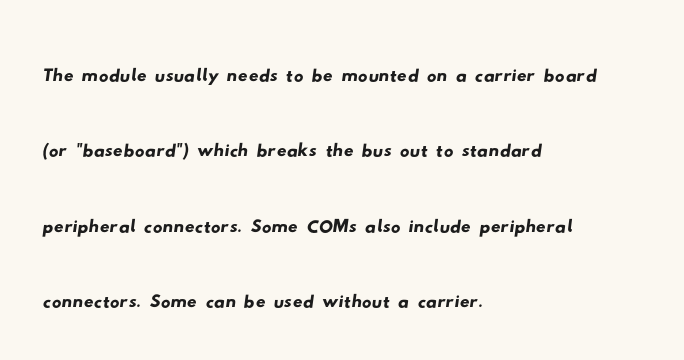
The image shows 48 px wide sans-serif type; set left-aligned, normal line spacing (1.57x), normal letter spacing, not underlined; low stroke contrast and a small x-height.
